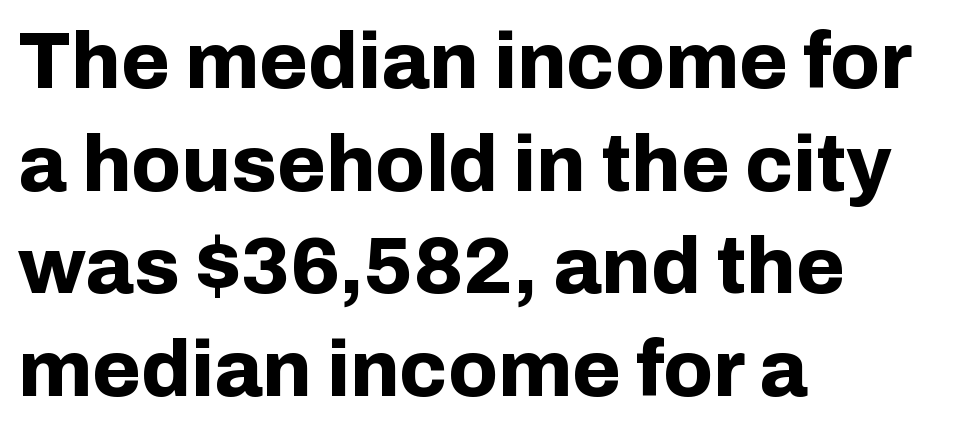
The strip under each line holds only bare page. The line-height multiplier appears to be the usual default. Spacing verdict: proportional, widths tailored to each character. In CSS terms this would be text-align: left. The type sits square on the baseline with zero lean. A typesetter would label this face a sans.
